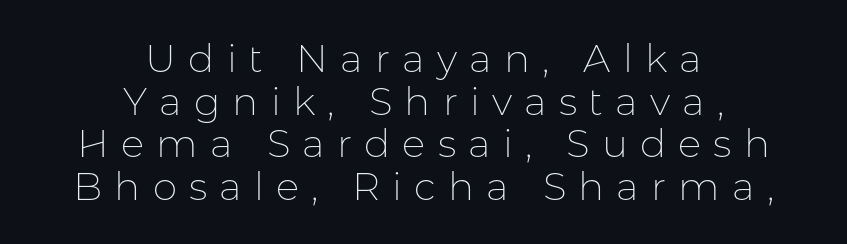
Q: Is the text bold? A: No.
Q: Is the text italic (slanted)? A: No, it is upright.
Q: Is the typeface a serif or a sans-serif typeface? A: Sans-serif.
Q: Is the text underlined? A: No.
Q: How is the paragraph aligned? A: Centered.
Q: Is the spacing between letters normal or unusually wide? A: Unusually wide.
Q: Is the spacing between lines tight, normal or loose? A: Tight.
Q: Width (condensed, normal, or wide)? A: Normal.
Q: Stroke contrast? A: Low.
Q: x-height? A: Medium.
Q: Monospaced? A: No.
